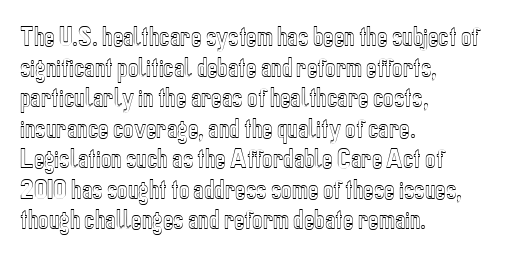
Q: Is the text italic (slanted)? A: No, it is upright.
Q: Is the text underlined? A: No.
Q: How is the paragraph aligned? A: Left-aligned.
Q: Is the spacing between letters normal or unusually wide? A: Normal.
Q: Is the spacing between lines tight, normal or loose? A: Normal.
